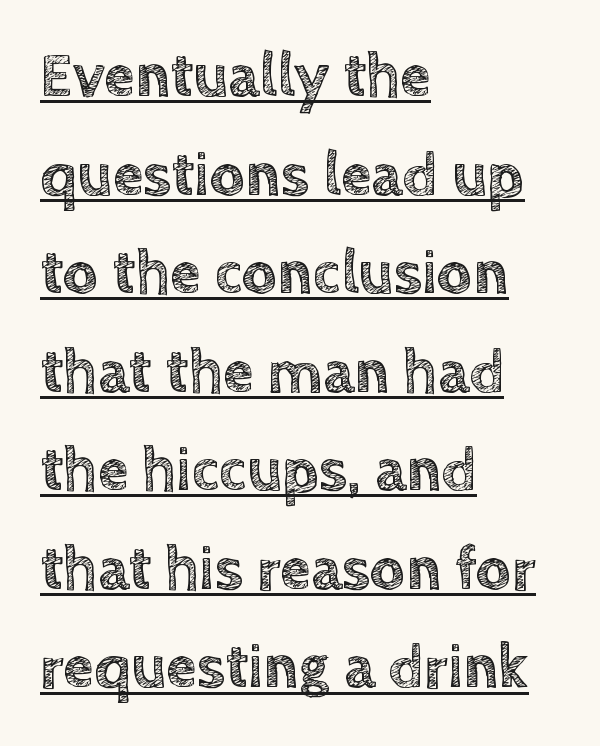
The letters advance in unequal steps, a hallmark of proportional type. The tracking reads as untouched default to a designer's eye. The rendering anchors every line to the left-hand side. Has an underline been added? It has. If you drew a line through each stem, it would be perfectly vertical.
